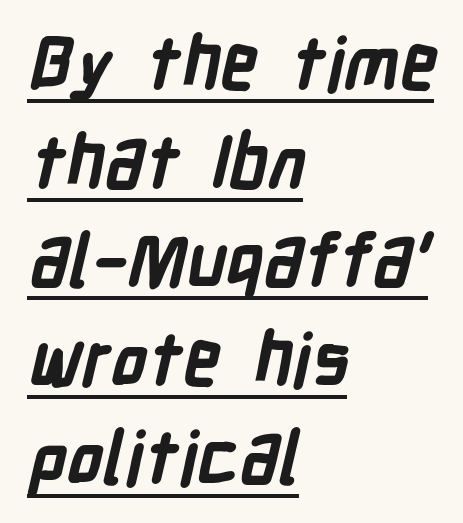
{"serif": "no", "bold": "yes", "weight": "bold", "width": "condensed", "stroke_contrast": "low", "x_height": "medium", "monospaced": "no", "underline": "yes", "align": "left", "line_spacing": "normal", "line_spacing_ratio": 1.35, "letter_spacing": "normal", "letter_spacing_em": 0.0, "glyph_px": 73}
